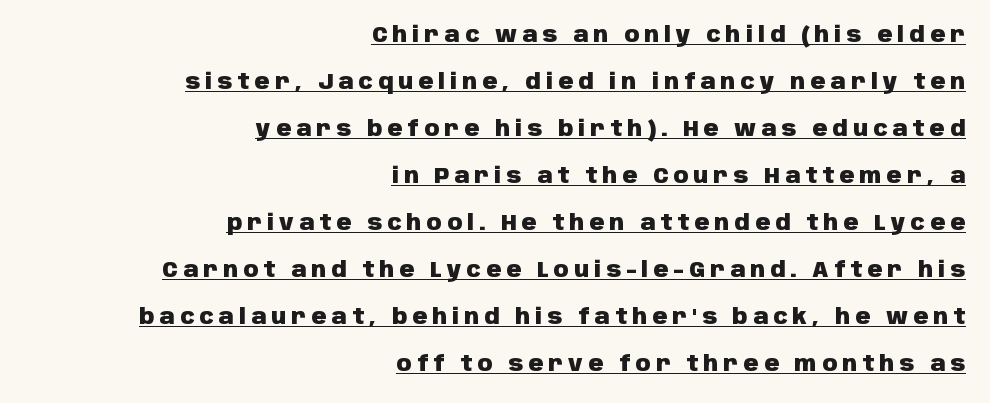
How would I describe the line gaps? Wide and relaxed. The typesetter chose a ragged-left arrangement here. Heavy, bold letterforms. Does a line run under the words? Yes, clearly.
